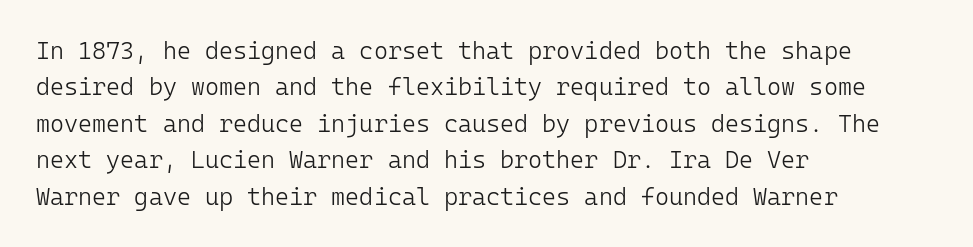
{"italic": "no", "bold": "no", "underline": "no", "align": "left", "line_spacing": "normal", "line_spacing_ratio": 1.52, "letter_spacing": "normal", "letter_spacing_em": 0.0, "glyph_px": 24}
